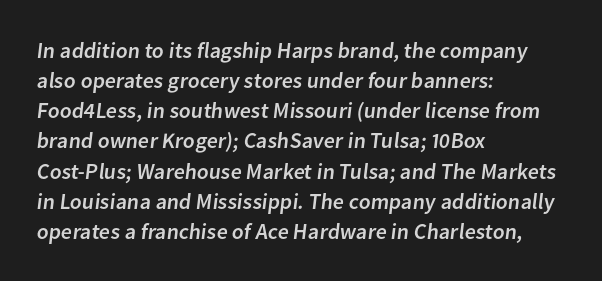
{"underline": "no", "align": "left", "line_spacing": "normal", "line_spacing_ratio": 1.37, "letter_spacing": "normal", "letter_spacing_em": 0.0, "glyph_px": 22}
